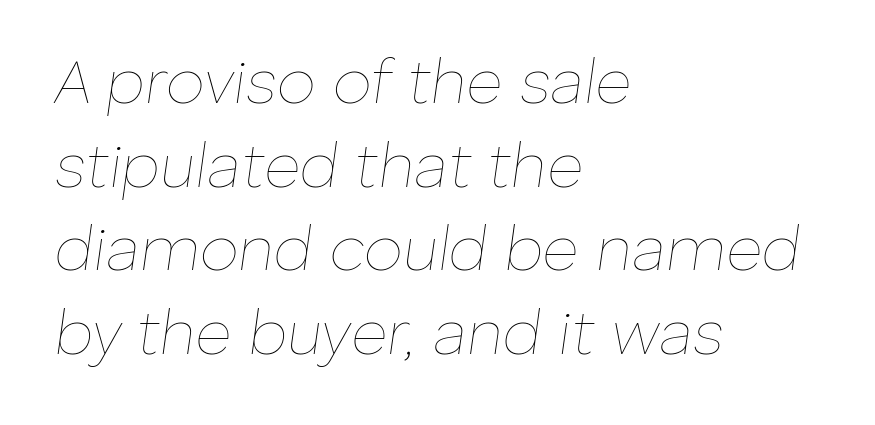
Q: Is the text bold? A: No.
Q: Is the text italic (slanted)? A: Yes, it leans right by about 8 degrees.
Q: Is the text underlined? A: No.
Q: How is the paragraph aligned? A: Left-aligned.
Q: Is the spacing between letters normal or unusually wide? A: Normal.
Q: Is the spacing between lines tight, normal or loose? A: Normal.
Q: Width (condensed, normal, or wide)? A: Normal.
Q: Stroke contrast? A: Low.
Q: x-height? A: Medium.
Q: Monospaced? A: No.
